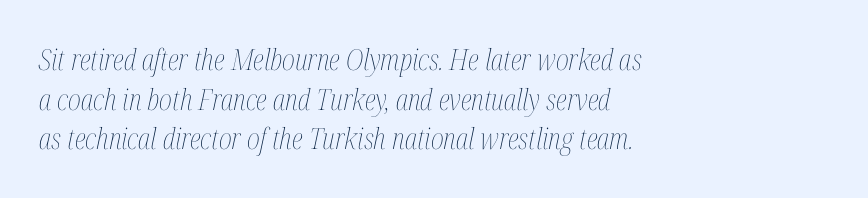
Q: Is the text bold? A: No.
Q: Is the text italic (slanted)? A: Yes, it leans right by about 12 degrees.
Q: Is the text underlined? A: No.
Q: How is the paragraph aligned? A: Left-aligned.
Q: Is the spacing between letters normal or unusually wide? A: Normal.
Q: Is the spacing between lines tight, normal or loose? A: Normal.
Q: Width (condensed, normal, or wide)? A: Condensed.
Q: Stroke contrast? A: Medium.
Q: x-height? A: Medium.
Q: Monospaced? A: No.
